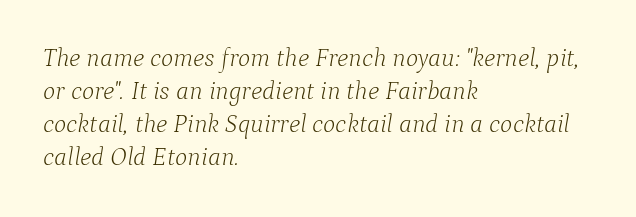
{"italic": "yes", "lean": "right", "slant_degrees": 9, "bold": "no", "underline": "no", "align": "left", "line_spacing": "normal", "line_spacing_ratio": 1.27, "letter_spacing": "normal", "letter_spacing_em": 0.0, "glyph_px": 26}
